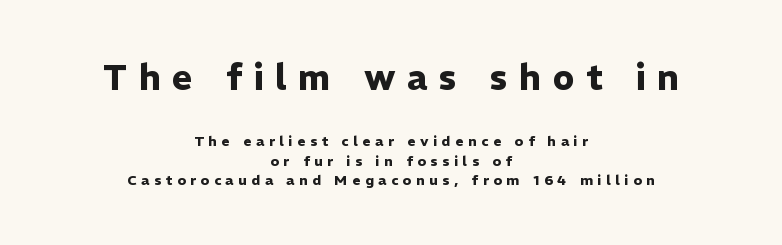
Q: Is the text bold? A: Yes.
Q: Is the text italic (slanted)? A: No, it is upright.
Q: Is the typeface a serif or a sans-serif typeface? A: Sans-serif.
Q: Is the text underlined? A: No.
Q: How is the paragraph aligned? A: Centered.
Q: Is the spacing between letters normal or unusually wide? A: Unusually wide.
Q: Is the spacing between lines tight, normal or loose? A: Normal.
Q: Which block of text is set in a larger size, the first (top) or the second (bottom)? A: The first (top) one.
Q: Width (condensed, normal, or wide)? A: Normal.
Q: Stroke contrast? A: Low.
Q: x-height? A: Medium.
Q: Monospaced? A: No.
